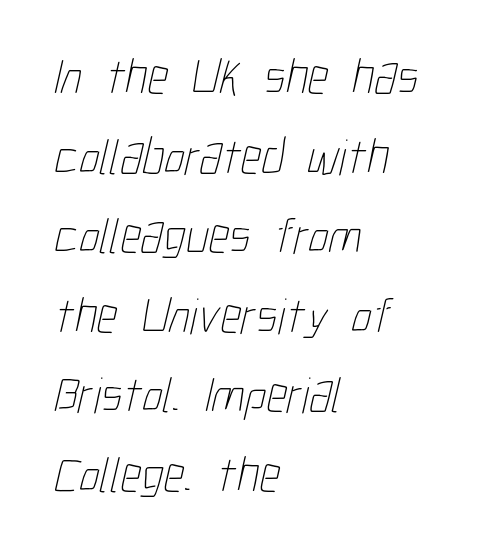
{"bold": "no", "weight": "thin", "width": "condensed", "stroke_contrast": "low", "x_height": "medium", "monospaced": "no", "underline": "no", "align": "left", "line_spacing": "normal", "line_spacing_ratio": 1.56, "letter_spacing": "normal", "letter_spacing_em": 0.0, "glyph_px": 51}
